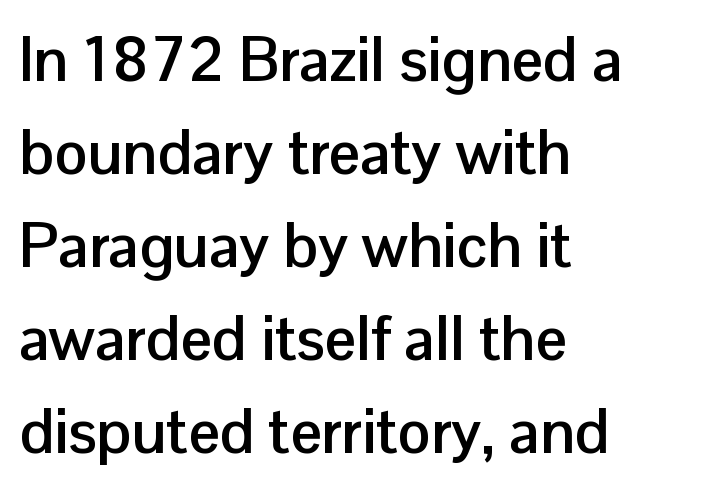
{"serif": "no", "italic": "no", "bold": "yes", "weight": "semibold", "width": "normal", "stroke_contrast": "low", "x_height": "medium", "monospaced": "no", "underline": "no", "align": "left", "line_spacing": "normal", "line_spacing_ratio": 1.5, "letter_spacing": "normal", "letter_spacing_em": 0.0, "glyph_px": 62}
